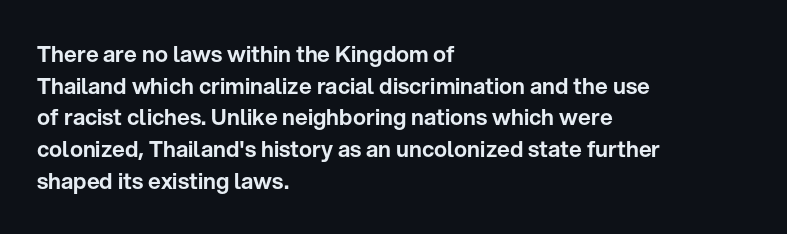
Q: Is the text italic (slanted)? A: No, it is upright.
Q: Is the text underlined? A: No.
Q: How is the paragraph aligned? A: Left-aligned.
Q: Is the spacing between letters normal or unusually wide? A: Normal.
Q: Is the spacing between lines tight, normal or loose? A: Normal.
